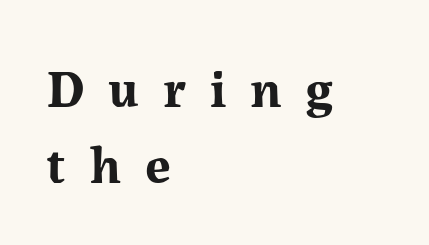
The image shows 53 px bold serif type, upright; set left-aligned, normal line spacing (1.43x), unusually wide letter spacing (+0.45 em), not underlined; medium stroke contrast and a medium x-height.
